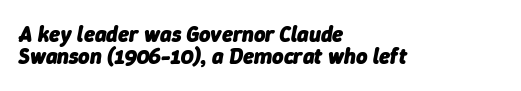
Standard letterfit; no display-style spreading of the glyphs. The strip under each line holds only bare page. Does the weight exceed regular? Yes, all the way to bold. Posture: slanted.
